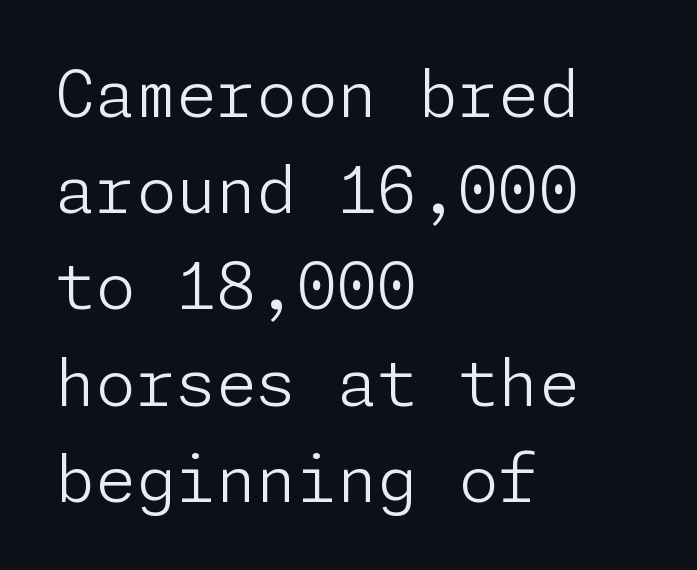
Q: Is the text bold? A: No.
Q: Is the text italic (slanted)? A: No, it is upright.
Q: Is the typeface a serif or a sans-serif typeface? A: Sans-serif.
Q: Is the text underlined? A: No.
Q: How is the paragraph aligned? A: Left-aligned.
Q: Is the spacing between letters normal or unusually wide? A: Normal.
Q: Is the spacing between lines tight, normal or loose? A: Normal.
Q: Width (condensed, normal, or wide)? A: Normal.
Q: Stroke contrast? A: Low.
Q: x-height? A: Medium.
